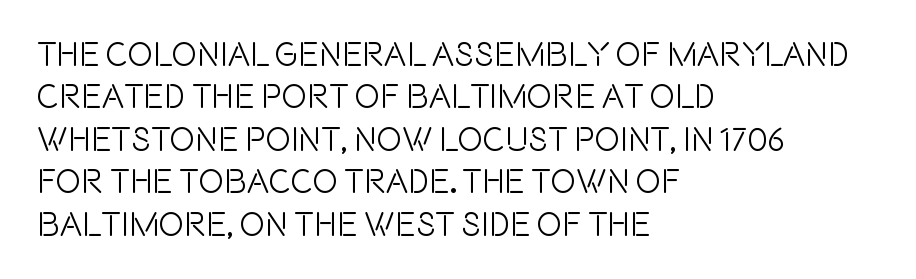
The image shows 34 px condensed sans-serif type, upright; set left-aligned, normal line spacing (1.25x), normal letter spacing, not underlined; a large x-height.
